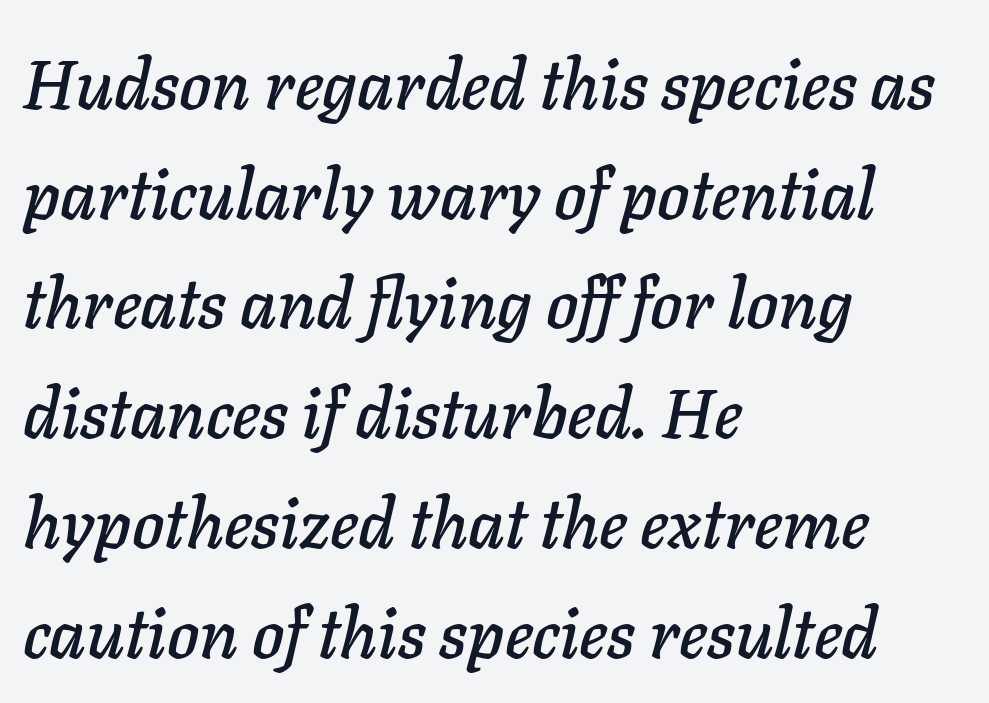
The image shows 69 px text type, italic (leaning right); set left-aligned, normal line spacing (1.59x), normal letter spacing, not underlined; low stroke contrast and a medium x-height.
